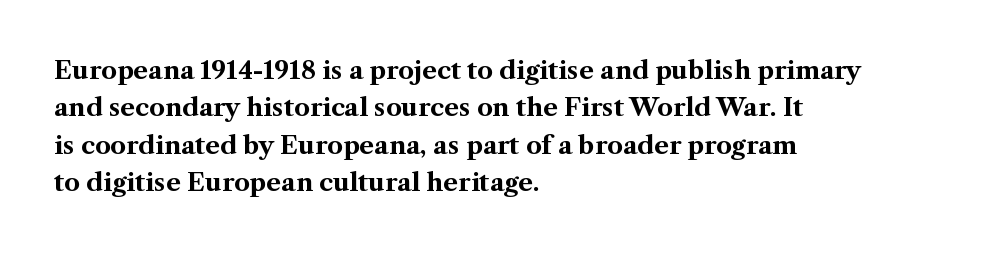
Q: Is the text bold? A: Yes.
Q: Is the text italic (slanted)? A: No, it is upright.
Q: Is the text underlined? A: No.
Q: How is the paragraph aligned? A: Left-aligned.
Q: Is the spacing between letters normal or unusually wide? A: Normal.
Q: Is the spacing between lines tight, normal or loose? A: Normal.
